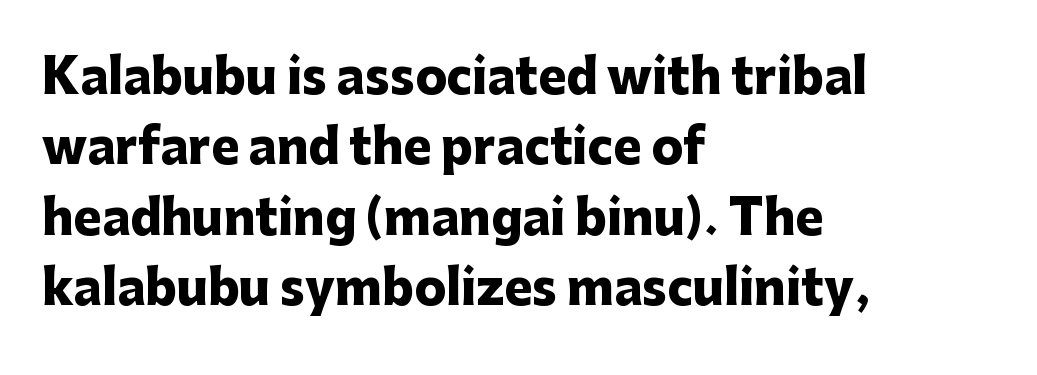
Q: Is the text bold? A: Yes.
Q: Is the text italic (slanted)? A: No, it is upright.
Q: Is the typeface a serif or a sans-serif typeface? A: Sans-serif.
Q: Is the text underlined? A: No.
Q: How is the paragraph aligned? A: Left-aligned.
Q: Is the spacing between letters normal or unusually wide? A: Normal.
Q: Is the spacing between lines tight, normal or loose? A: Normal.
Q: Width (condensed, normal, or wide)? A: Normal.
Q: Stroke contrast? A: Low.
Q: x-height? A: Medium.
Q: Monospaced? A: No.
